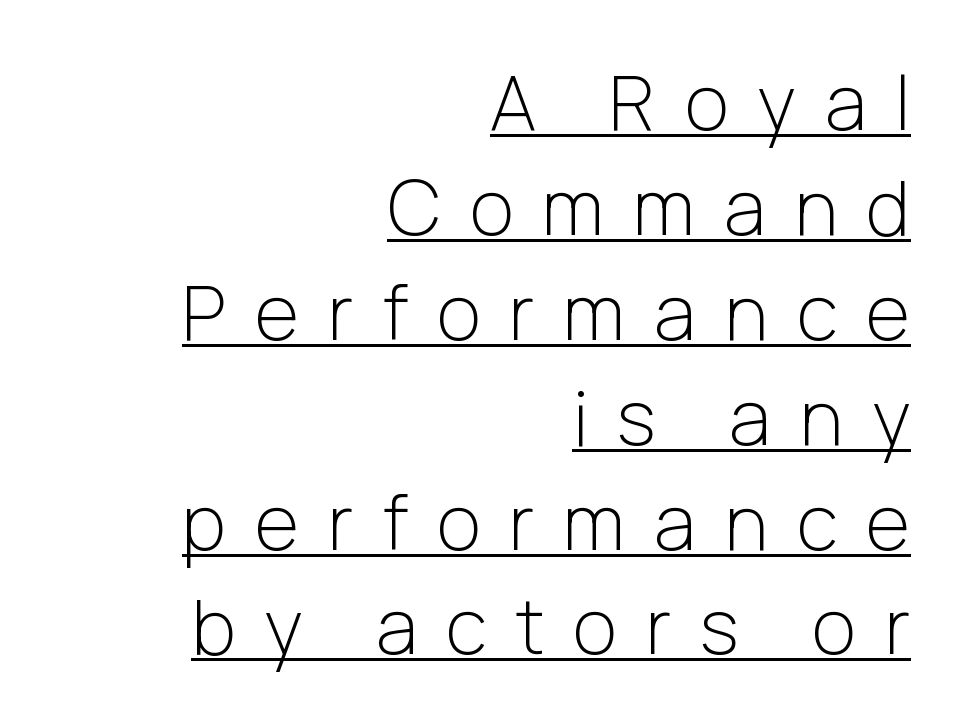
Q: Is the text bold? A: No.
Q: Is the text italic (slanted)? A: No, it is upright.
Q: Is the typeface a serif or a sans-serif typeface? A: Sans-serif.
Q: Is the text underlined? A: Yes.
Q: How is the paragraph aligned? A: Right-aligned.
Q: Is the spacing between letters normal or unusually wide? A: Unusually wide.
Q: Is the spacing between lines tight, normal or loose? A: Normal.
Q: Width (condensed, normal, or wide)? A: Normal.
Q: Stroke contrast? A: Low.
Q: x-height? A: Medium.
Q: Monospaced? A: No.
